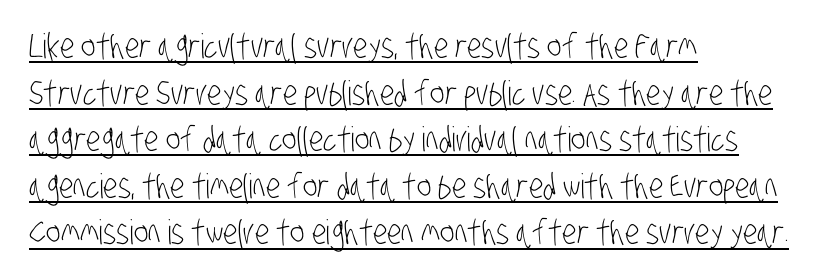
Q: Is the text bold? A: No.
Q: Is the typeface a serif or a sans-serif typeface? A: Sans-serif.
Q: Is the text underlined? A: Yes.
Q: How is the paragraph aligned? A: Left-aligned.
Q: Is the spacing between letters normal or unusually wide? A: Normal.
Q: Is the spacing between lines tight, normal or loose? A: Normal.
Q: Width (condensed, normal, or wide)? A: Condensed.
Q: Stroke contrast? A: Low.
Q: x-height? A: Large.
Q: Monospaced? A: No.
